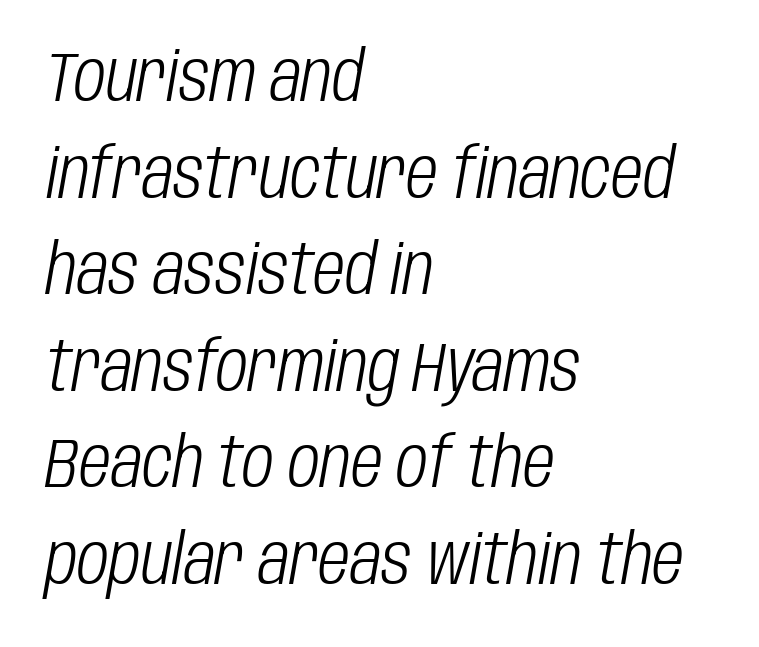
{"italic": "yes", "lean": "right", "slant_degrees": 10, "bold": "no", "weight": "light", "width": "condensed", "stroke_contrast": "low", "x_height": "large", "monospaced": "no", "underline": "no", "align": "left", "line_spacing": "normal", "line_spacing_ratio": 1.4, "letter_spacing": "normal", "letter_spacing_em": 0.0, "glyph_px": 69}
